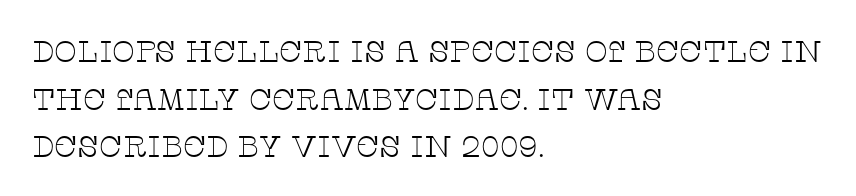
The tracking reads as untouched default to a designer's eye. Visually the block forms a straight wall on the left and a jagged coastline on the right. Each letter's strokes conclude with small projecting serifs. The rendering uses natural spacing where letterforms have individual widths. A typesetter would mark this as roman, not italic. Underline: absent.
